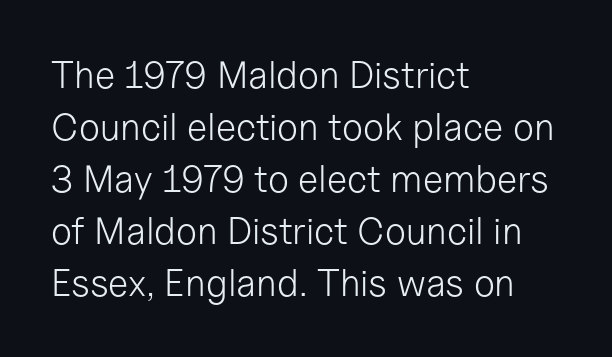
The image shows 38 px light sans-serif type, upright; set left-aligned, normal line spacing (1.37x), normal letter spacing, not underlined; low stroke contrast and a medium x-height.
